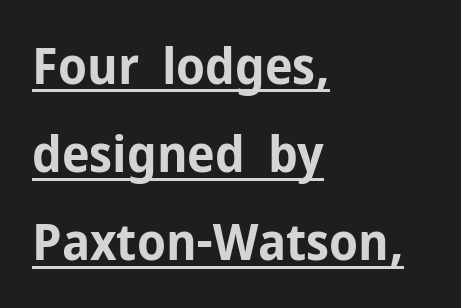
Q: Is the text bold? A: Yes.
Q: Is the text italic (slanted)? A: No, it is upright.
Q: Is the typeface a serif or a sans-serif typeface? A: Sans-serif.
Q: Is the text underlined? A: Yes.
Q: How is the paragraph aligned? A: Left-aligned.
Q: Is the spacing between letters normal or unusually wide? A: Normal.
Q: Width (condensed, normal, or wide)? A: Normal.
Q: Stroke contrast? A: Low.
Q: x-height? A: Medium.
Q: Monospaced? A: No.
